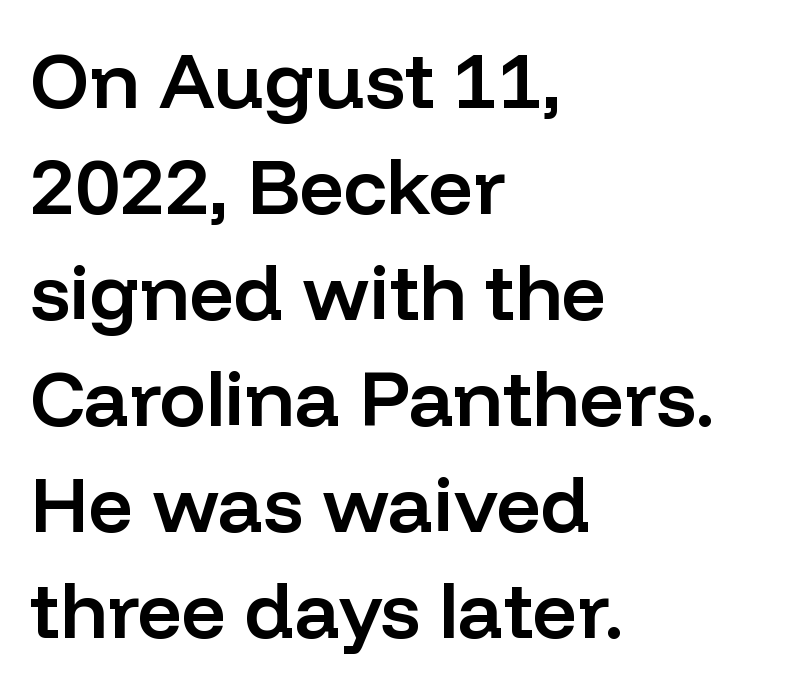
The image shows 78 px semibold sans-serif type, upright; set left-aligned, normal line spacing (1.36x), normal letter spacing, not underlined; low stroke contrast and a medium x-height.
